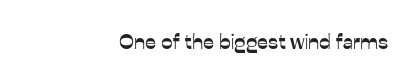
Q: Is the text italic (slanted)? A: No, it is upright.
Q: Is the text underlined? A: No.
Q: How is the paragraph aligned? A: Right-aligned.
Q: Is the spacing between letters normal or unusually wide? A: Normal.
